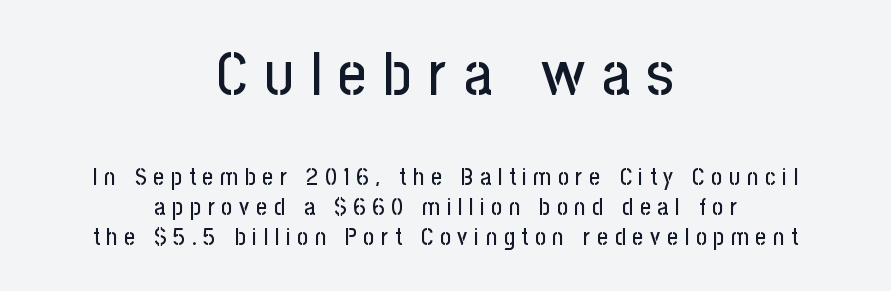
These lines are rendered in a variable-pitch font. The more generous point size was reserved for the upper chunk. Is there much room between lines? A standard amount, neither cramped nor airy. This is the regular roman posture of the typeface. The designer went with a sans here, leaving each stem footless. Does the copy run flush right? No — it is centered line by line.
